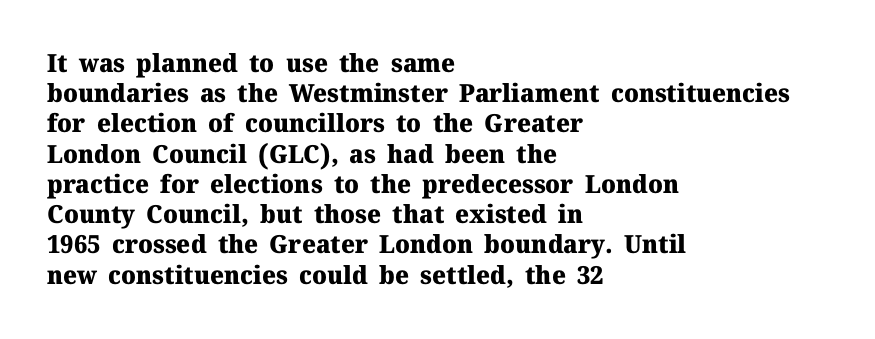
Q: Is the text bold? A: Yes.
Q: Is the text italic (slanted)? A: No, it is upright.
Q: Is the text underlined? A: No.
Q: How is the paragraph aligned? A: Left-aligned.
Q: Is the spacing between letters normal or unusually wide? A: Normal.
